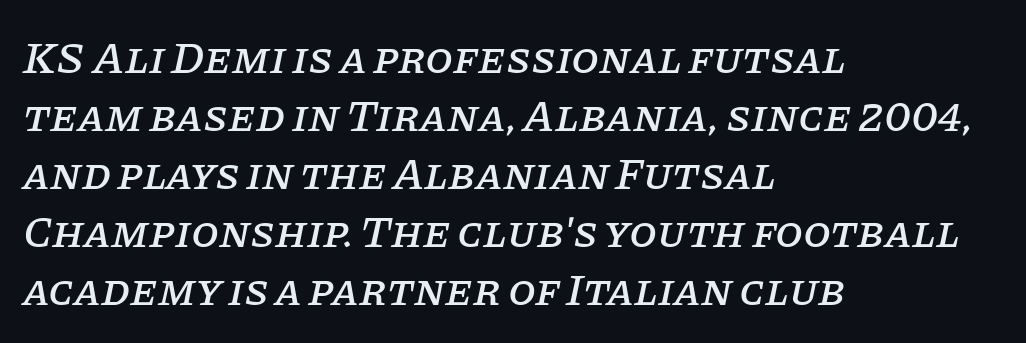
{"serif": "yes", "italic": "yes", "lean": "right", "slant_degrees": 11, "width": "normal", "stroke_contrast": "low", "x_height": "large", "monospaced": "no", "underline": "no", "align": "left", "line_spacing": "normal", "line_spacing_ratio": 1.29, "letter_spacing": "normal", "letter_spacing_em": 0.0, "glyph_px": 45}
